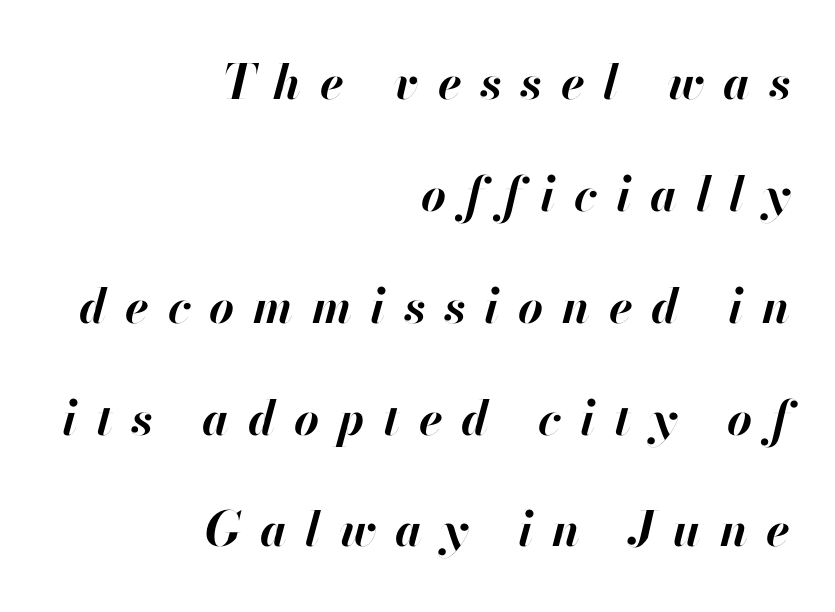
Substantial extra tracking has been applied to these lines. Each new line begins a long way beneath the previous one. Nobody drew a line under any word here. Observe the lean: these are italic letterforms.
